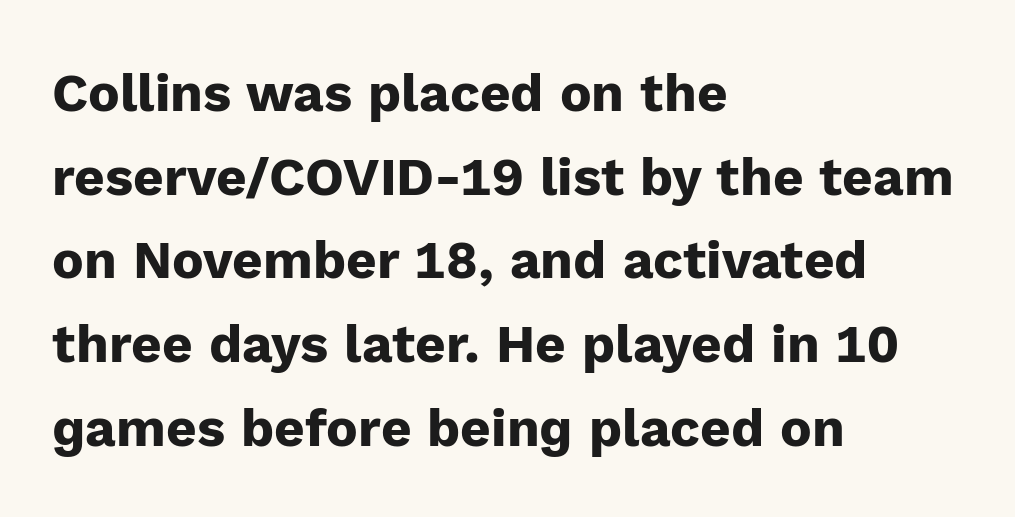
A typesetter would mark this as roman, not italic. Caption: multi-line text, flush left, ragged right. Quick note: underline off. This sample keeps an unexceptional amount of space between lines. The letters advance in unequal steps, a hallmark of proportional type.
